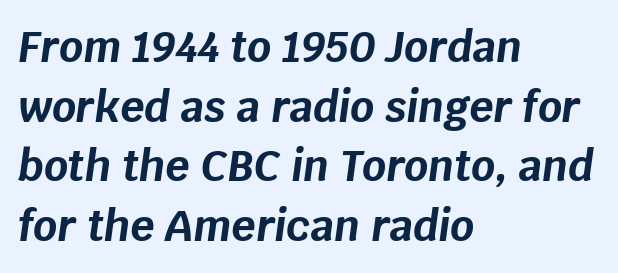
The image shows 42 px bold type, italic (leaning right); set left-aligned, normal line spacing (1.42x), normal letter spacing, not underlined; low stroke contrast and a large x-height.
